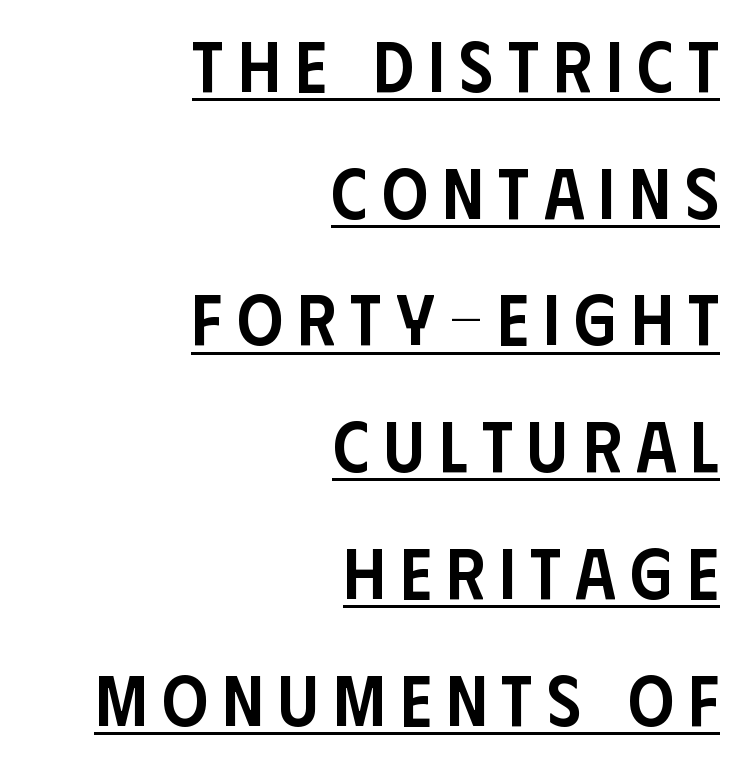
Glyph-to-glyph distance is far greater than everyday printed text. The strokes are fattened partway — semibold, not bold. Serifs: no, the terminals of the letterforms are clean. Typeset ragged left — the right edge is the straight one. Here the designer chose a conventional face with non-uniform glyph widths. Is there an underline? Yes — a line sits under the letters.
